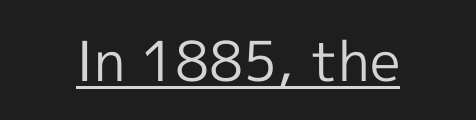
The image shows 55 px regular-weight sans-serif type, upright; set centered, normal letter spacing, underlined; a medium x-height.
